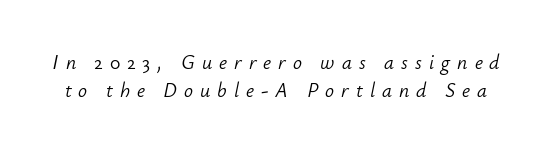
This is not heavy type; no bold has been used. Check the space under the baseline: it is left empty. Leading matches the norm, producing a regular column. The horizontal fit of the characters is loose and conspicuously gappy. Every character sits at an angle, as italics do.
